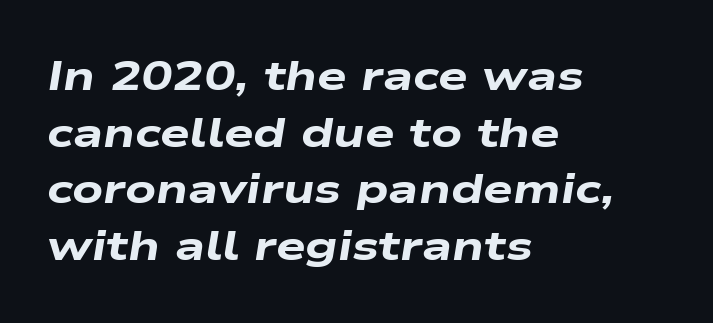
Check the space under the baseline: it is left empty. Teacher's note: observe the even left margin — that is flush-left alignment. Notice how the stems are inclined rather than vertical — that's the hallmark of italics. Spacing verdict: proportional, widths tailored to each character. Leading matches the norm, producing a regular column. Does the weight exceed regular? Yes, all the way to bold.
